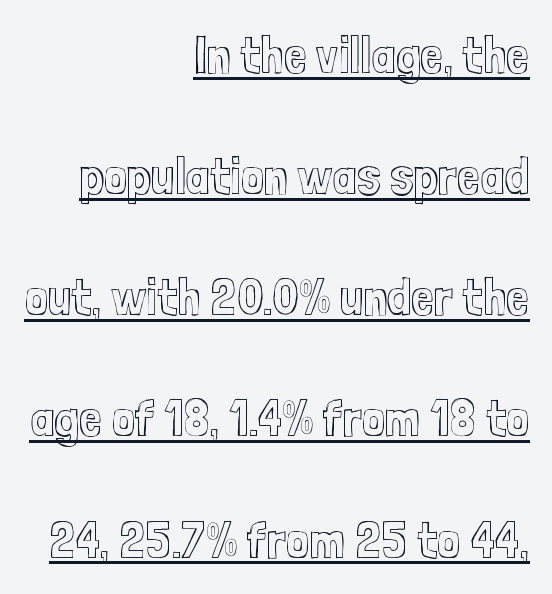
{"italic": "no", "width": "condensed", "x_height": "medium", "monospaced": "no", "underline": "yes", "align": "right", "line_spacing": "loose", "line_spacing_ratio": 2.33, "letter_spacing": "normal", "letter_spacing_em": 0.0, "glyph_px": 52}
